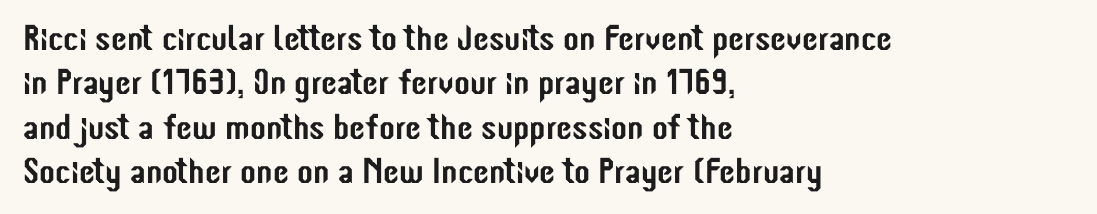
{"serif": "no", "italic": "no", "width": "condensed", "stroke_contrast": "low", "x_height": "medium", "monospaced": "no", "underline": "no", "align": "left", "line_spacing_ratio": 1.23, "letter_spacing": "normal", "letter_spacing_em": 0.0, "glyph_px": 36}
